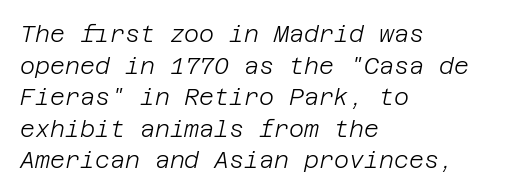
{"italic": "yes", "lean": "right", "slant_degrees": 12, "bold": "no", "underline": "no", "align": "left", "line_spacing": "normal", "line_spacing_ratio": 1.37, "letter_spacing": "normal", "letter_spacing_em": 0.0, "glyph_px": 23}
